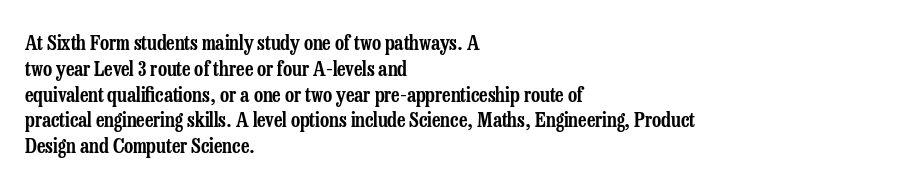
{"italic": "no", "underline": "no", "align": "left", "line_spacing": "normal", "line_spacing_ratio": 1.29, "letter_spacing": "normal", "letter_spacing_em": 0.0, "glyph_px": 20}
